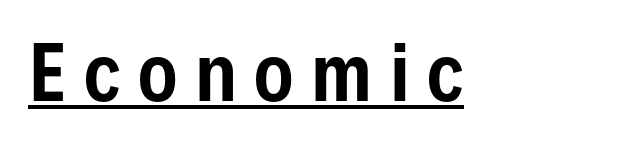
Q: Is the text italic (slanted)? A: No, it is upright.
Q: Is the typeface a serif or a sans-serif typeface? A: Sans-serif.
Q: Is the text underlined? A: Yes.
Q: How is the paragraph aligned? A: Left-aligned.
Q: Is the spacing between letters normal or unusually wide? A: Unusually wide.
Q: Width (condensed, normal, or wide)? A: Condensed.
Q: Stroke contrast? A: Low.
Q: x-height? A: Medium.
Q: Monospaced? A: No.
